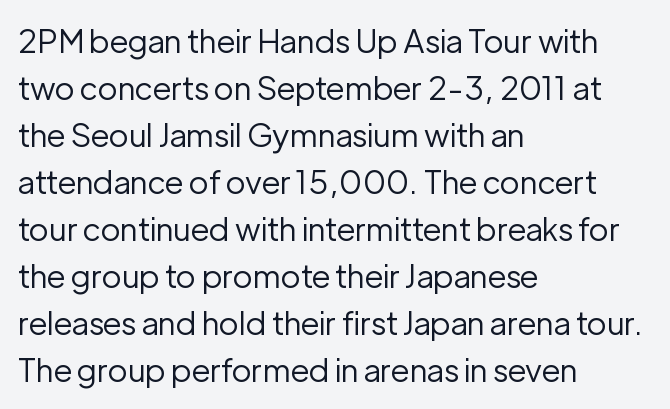
Q: Is the text bold? A: No.
Q: Is the text italic (slanted)? A: No, it is upright.
Q: Is the typeface a serif or a sans-serif typeface? A: Sans-serif.
Q: Is the text underlined? A: No.
Q: How is the paragraph aligned? A: Left-aligned.
Q: Is the spacing between letters normal or unusually wide? A: Normal.
Q: Is the spacing between lines tight, normal or loose? A: Normal.
Q: Width (condensed, normal, or wide)? A: Normal.
Q: Stroke contrast? A: Low.
Q: x-height? A: Medium.
Q: Monospaced? A: No.
